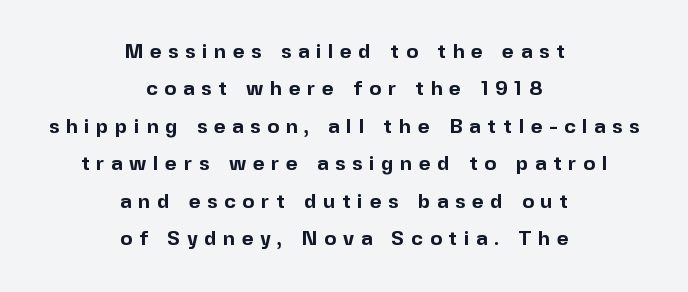
{"italic": "no", "bold": "yes", "underline": "no", "align": "center", "line_spacing_ratio": 1.87, "letter_spacing": "wide", "letter_spacing_em": 0.34, "glyph_px": 20}
